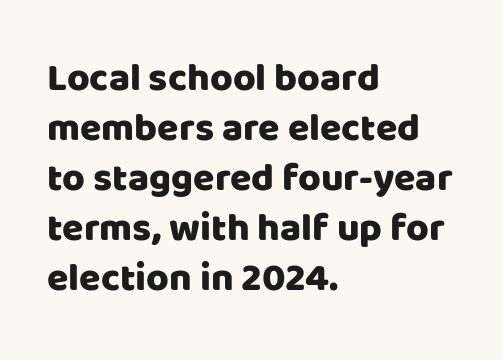
Inter-character spacing is left at the font's built-in metrics. The passage shown is not underscored anywhere. Is the block centered? No — it sits flush against the left margin. Quick note: interline space is typical.
